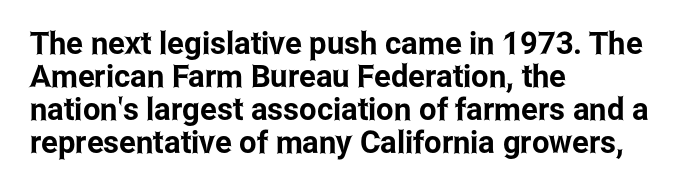
{"serif": "no", "italic": "no", "width": "condensed", "stroke_contrast": "low", "x_height": "medium", "monospaced": "no", "underline": "no", "align": "left", "line_spacing": "tight", "line_spacing_ratio": 1.06, "letter_spacing": "normal", "letter_spacing_em": 0.0, "glyph_px": 31}
